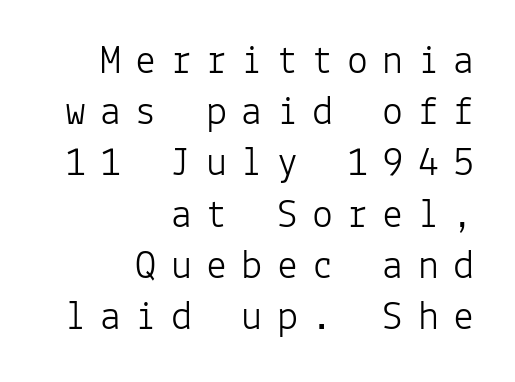
Every stem runs plumb, perpendicular to the baseline. The letterforms stand isolated, each surrounded by extra space. Line ends are locked; line starts wander. Type without underlining. What kind of face is this? One without serifs — a sans.
